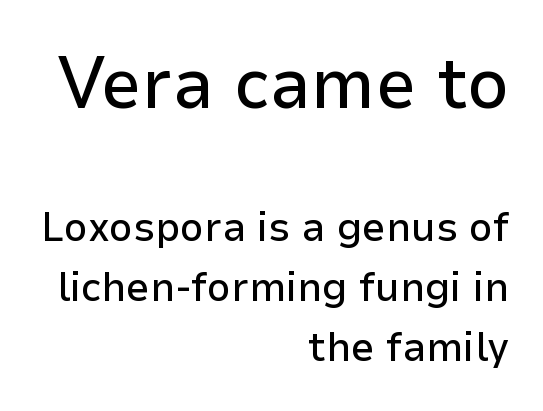
The typography opts for an upright posture over an oblique one. The letters in the upper block stand taller than those in the block below. Typographically, this falls in the sans-serif category. Honestly, the row spacing looks completely unremarkable.
